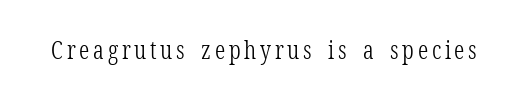
The image shows 25 px text type, upright; set not underlined.
